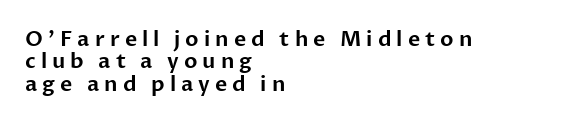
{"italic": "no", "underline": "no", "align": "left", "line_spacing": "tight", "line_spacing_ratio": 1.07, "letter_spacing": "wide", "letter_spacing_em": 0.24, "glyph_px": 21}
